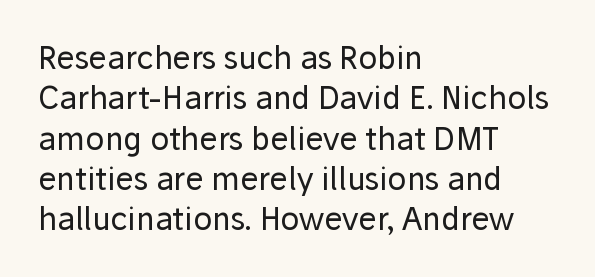
Q: Is the text bold? A: No.
Q: Is the text italic (slanted)? A: No, it is upright.
Q: Is the typeface a serif or a sans-serif typeface? A: Sans-serif.
Q: Is the text underlined? A: No.
Q: How is the paragraph aligned? A: Left-aligned.
Q: Is the spacing between letters normal or unusually wide? A: Normal.
Q: Is the spacing between lines tight, normal or loose? A: Normal.
Q: Width (condensed, normal, or wide)? A: Normal.
Q: Stroke contrast? A: Low.
Q: x-height? A: Medium.
Q: Monospaced? A: No.
